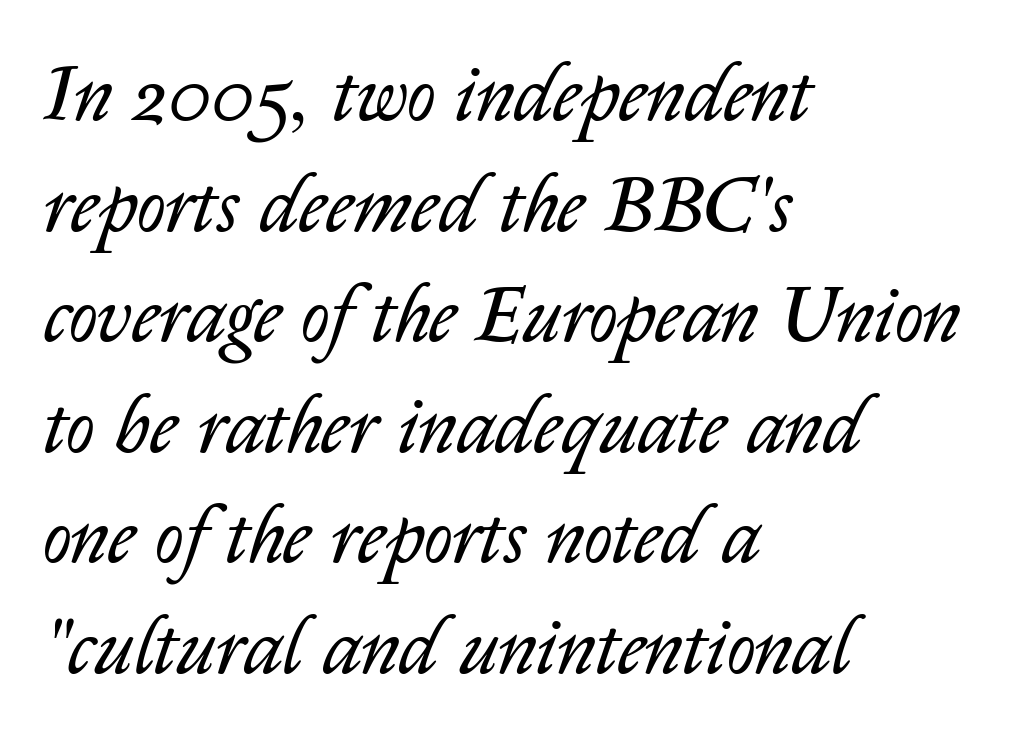
Q: Is the text bold? A: No.
Q: Is the text italic (slanted)? A: Yes, it leans right by about 14 degrees.
Q: Is the text underlined? A: No.
Q: How is the paragraph aligned? A: Left-aligned.
Q: Is the spacing between letters normal or unusually wide? A: Normal.
Q: Is the spacing between lines tight, normal or loose? A: Normal.
Q: Width (condensed, normal, or wide)? A: Normal.
Q: Stroke contrast? A: Low.
Q: x-height? A: Medium.
Q: Monospaced? A: No.
